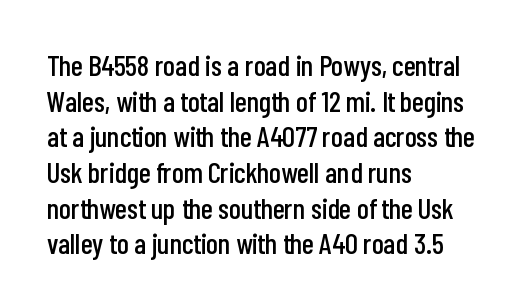
{"serif": "no", "italic": "no", "width": "condensed", "stroke_contrast": "low", "x_height": "medium", "monospaced": "no", "underline": "no", "align": "left", "line_spacing_ratio": 1.23, "letter_spacing": "normal", "letter_spacing_em": 0.0, "glyph_px": 29}
